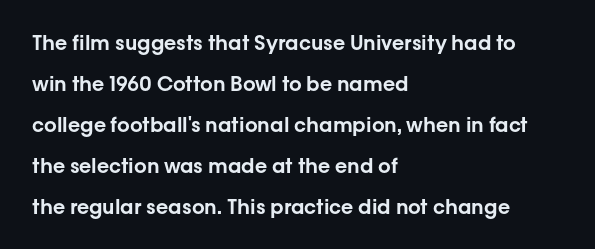
Q: Is the text italic (slanted)? A: No, it is upright.
Q: Is the text underlined? A: No.
Q: How is the paragraph aligned? A: Left-aligned.
Q: Is the spacing between letters normal or unusually wide? A: Normal.
Q: Is the spacing between lines tight, normal or loose? A: Loose.
